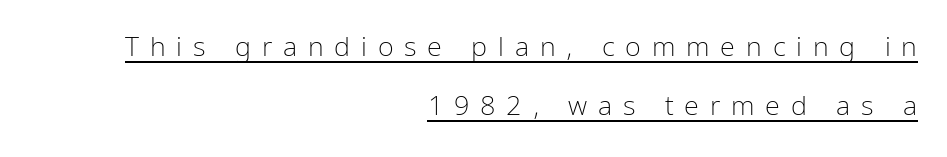
{"italic": "no", "bold": "no", "underline": "yes", "align": "right", "line_spacing": "loose", "line_spacing_ratio": 2.2, "letter_spacing": "wide", "letter_spacing_em": 0.4, "glyph_px": 27}
